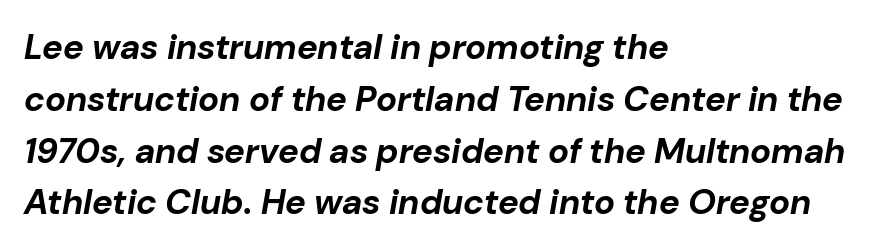
{"italic": "yes", "lean": "right", "slant_degrees": 10, "bold": "yes", "weight": "bold", "width": "normal", "stroke_contrast": "low", "x_height": "medium", "monospaced": "no", "underline": "no", "align": "left", "line_spacing": "normal", "line_spacing_ratio": 1.48, "letter_spacing": "normal", "letter_spacing_em": 0.0, "glyph_px": 35}
